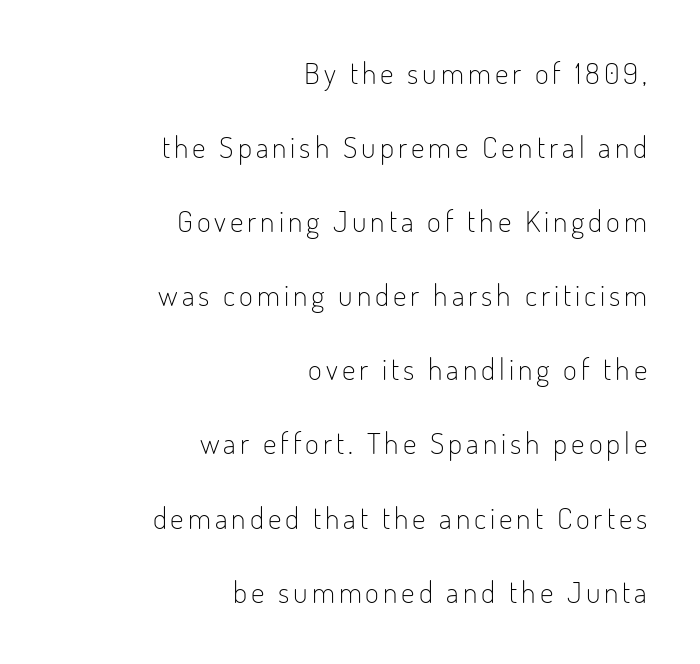
Check under the words: just untouched page. Note the varied advance widths — an 'i' is clearly narrower than an 'm'. What's the leading like? Stretched, with rows far apart. The lettering holds an erect, upright posture throughout. Vertical stems look standard width or narrower in stroke.
